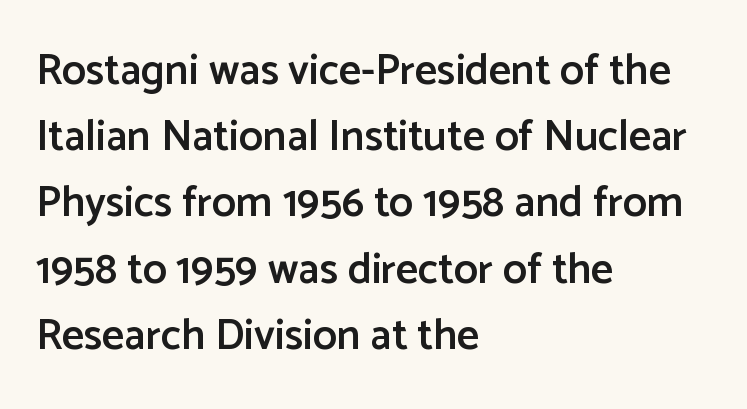
The letters sit at their default tracking, neither squeezed nor spread. Character widths vary here, with narrow letters taking less room than wide ones. This is moderately heavy type, rendered in semibold. Short and long lines alike share a common starting point at left. Lines of text with bare space underneath.
